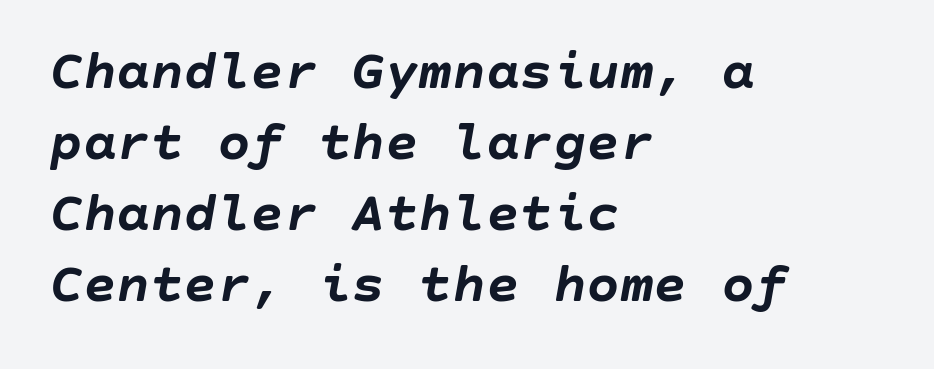
The gaps between neighbouring characters are ordinary and unremarkable. Heavy, bold letterforms. Line beginnings align vertically; line endings do not. The passage shown stacks its lines at a standard gap.
